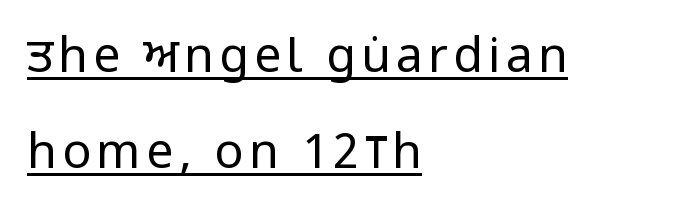
Horizontal bands of white between lines are thick stripes. The text block is weighted toward the left margin, trailing off unevenly rightward. Caption: lettering with a line underneath. Grotesque or geometric, the face here clearly has no serifs. If you drew a line through each stem, it would be perfectly vertical. Weight class: somewhere from thin through regular.
